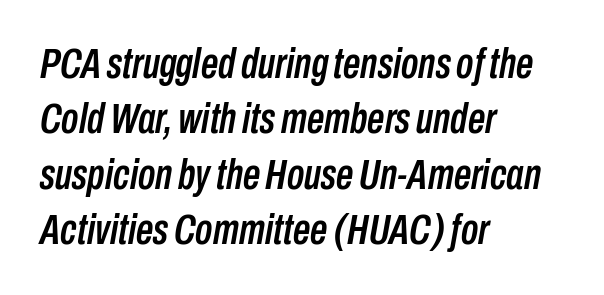
Q: Is the text italic (slanted)? A: Yes, it leans right by about 10 degrees.
Q: Is the text underlined? A: No.
Q: How is the paragraph aligned? A: Left-aligned.
Q: Is the spacing between letters normal or unusually wide? A: Normal.
Q: Is the spacing between lines tight, normal or loose? A: Normal.
Q: Width (condensed, normal, or wide)? A: Condensed.
Q: Stroke contrast? A: Low.
Q: x-height? A: Medium.
Q: Monospaced? A: No.
